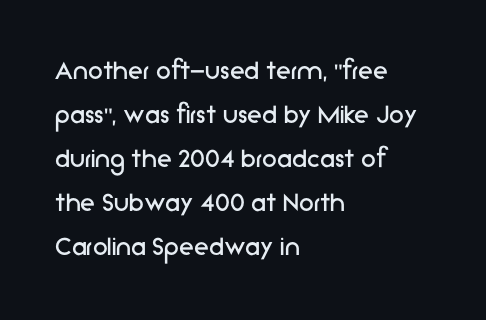
The image shows 30 px regular-weight sans-serif type, upright; set left-aligned, normal line spacing (1.47x), normal letter spacing, not underlined; low stroke contrast and a medium x-height.
